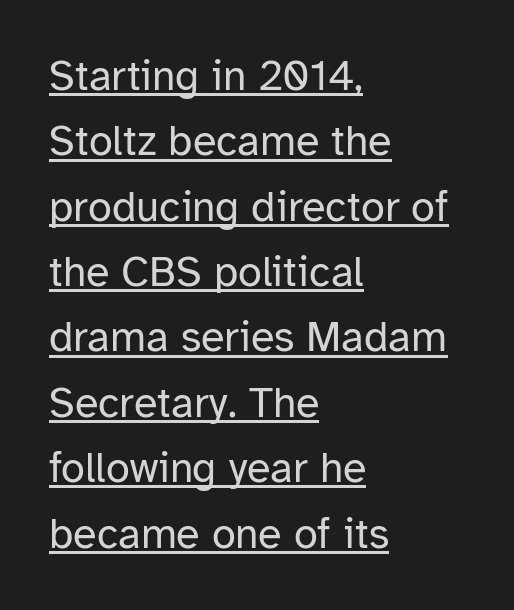
Beneath each row of characters lies a ruled line. Notice how descenders clear the ascenders below comfortably — that's standard leading. Regarding serifs, this sample does without them. Each stroke keeps to a modest, everyday thickness or less. If you drew a line through each stem, it would be perfectly vertical. A typesetter would call this proportional, since set widths differ per character.
